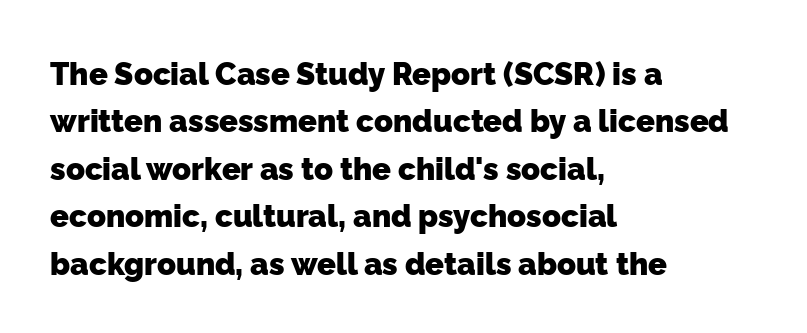
{"serif": "no", "bold": "yes", "weight": "heavy", "width": "normal", "stroke_contrast": "low", "x_height": "medium", "monospaced": "no", "underline": "no", "align": "left", "line_spacing": "normal", "line_spacing_ratio": 1.53, "letter_spacing": "normal", "letter_spacing_em": 0.0, "glyph_px": 31}
